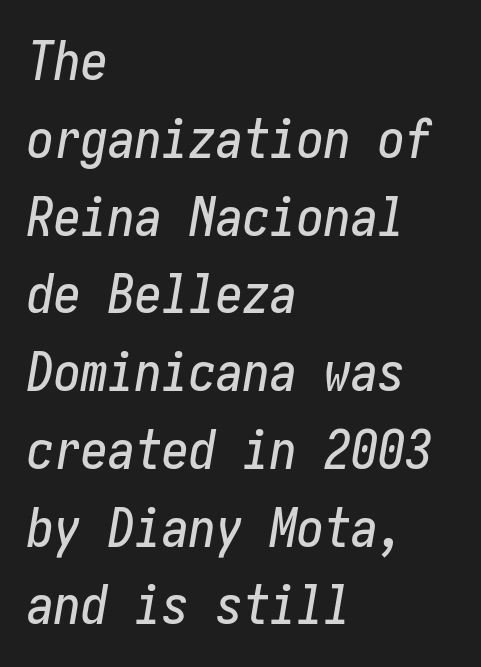
Has an underline been added? It has not. The gaps between neighbouring characters are ordinary and unremarkable. The lettering tilts uniformly, giving the passage an italic look. Is there much room between lines? A standard amount, neither cramped nor airy. Caption: multi-line text, flush left, ragged right.
